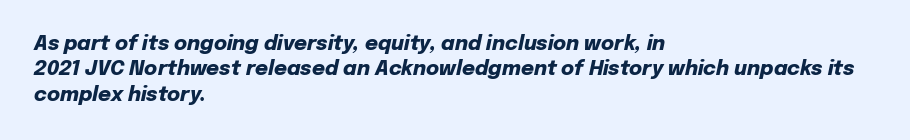
Words appear dense and cohesive because spacing is normal. Caption: bold face, heavy strokes. Quick note: italic. The passage is arranged the way most books set body copy — flush left. Leading matches the norm, producing a regular column.
